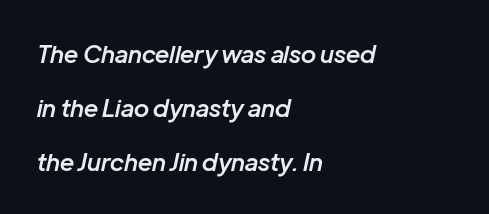
The image shows 24 px text type, italic (leaning right); set left-aligned, loose line spacing (2.24x), normal letter spacing, not underlined.
